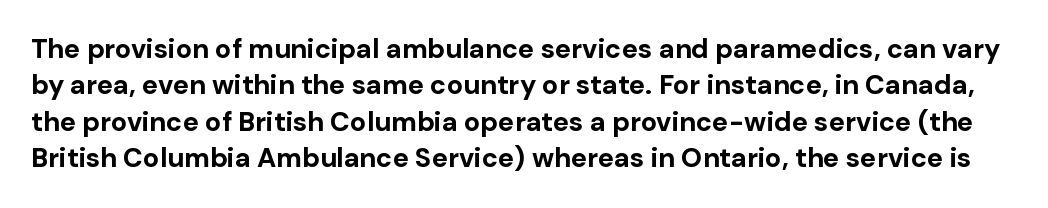
{"italic": "no", "bold": "yes", "underline": "no", "line_spacing": "normal", "line_spacing_ratio": 1.35, "letter_spacing": "normal", "letter_spacing_em": 0.0, "glyph_px": 27}
